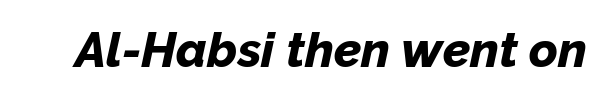
{"italic": "yes", "lean": "right", "slant_degrees": 12, "bold": "yes", "weight": "bold", "width": "normal", "stroke_contrast": "low", "x_height": "medium", "monospaced": "no", "underline": "no", "letter_spacing": "normal", "letter_spacing_em": 0.0, "glyph_px": 49}
